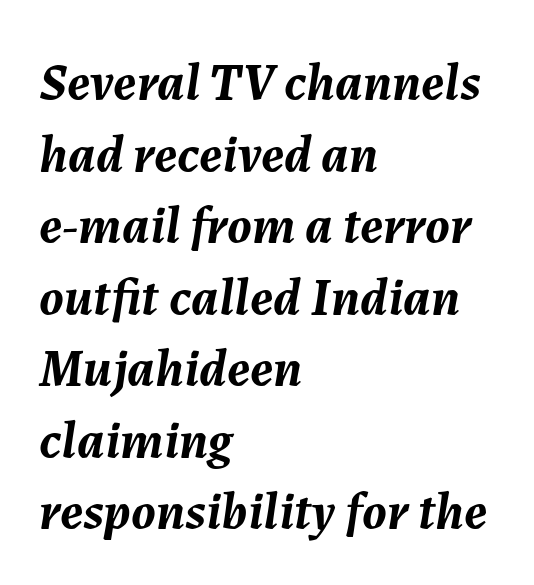
{"italic": "yes", "lean": "right", "slant_degrees": 7, "bold": "yes", "weight": "semibold", "width": "normal", "stroke_contrast": "medium", "x_height": "medium", "monospaced": "no", "underline": "no", "align": "left", "line_spacing": "normal", "line_spacing_ratio": 1.35, "letter_spacing": "normal", "letter_spacing_em": 0.0, "glyph_px": 53}
